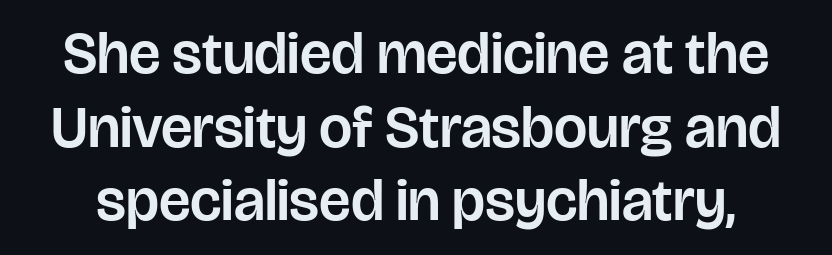
The image shows 59 px sans-serif type, upright; set normal line spacing (1.25x), normal letter spacing, not underlined; low stroke contrast and a large x-height.
